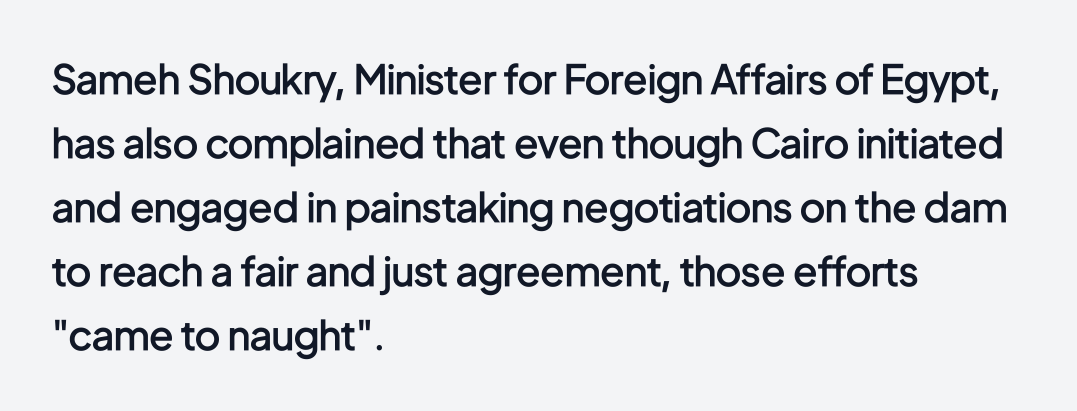
Q: Is the text bold? A: Semi-bold.
Q: Is the text italic (slanted)? A: No, it is upright.
Q: Is the typeface a serif or a sans-serif typeface? A: Sans-serif.
Q: Is the text underlined? A: No.
Q: How is the paragraph aligned? A: Left-aligned.
Q: Is the spacing between letters normal or unusually wide? A: Normal.
Q: Is the spacing between lines tight, normal or loose? A: Normal.
Q: Width (condensed, normal, or wide)? A: Condensed.
Q: Stroke contrast? A: Low.
Q: x-height? A: Medium.
Q: Monospaced? A: No.
